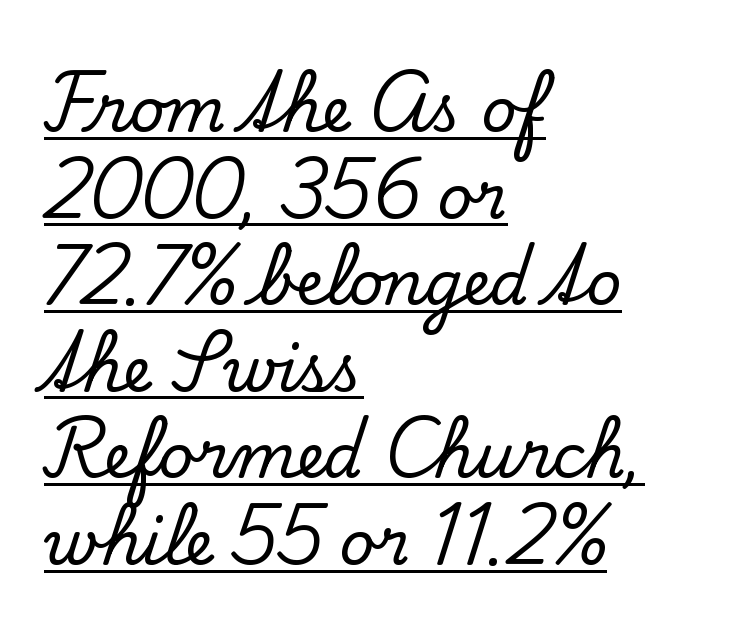
{"serif": "yes", "width": "normal", "stroke_contrast": "low", "x_height": "small", "monospaced": "no", "underline": "yes", "align": "left", "line_spacing": "normal", "line_spacing_ratio": 1.42, "letter_spacing": "normal", "letter_spacing_em": 0.0, "glyph_px": 61}
